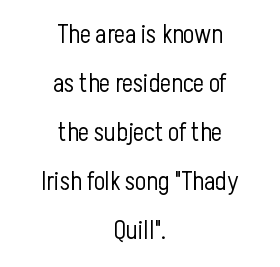
Q: Is the text bold? A: No.
Q: Is the text italic (slanted)? A: No, it is upright.
Q: Is the text underlined? A: No.
Q: How is the paragraph aligned? A: Centered.
Q: Is the spacing between letters normal or unusually wide? A: Normal.
